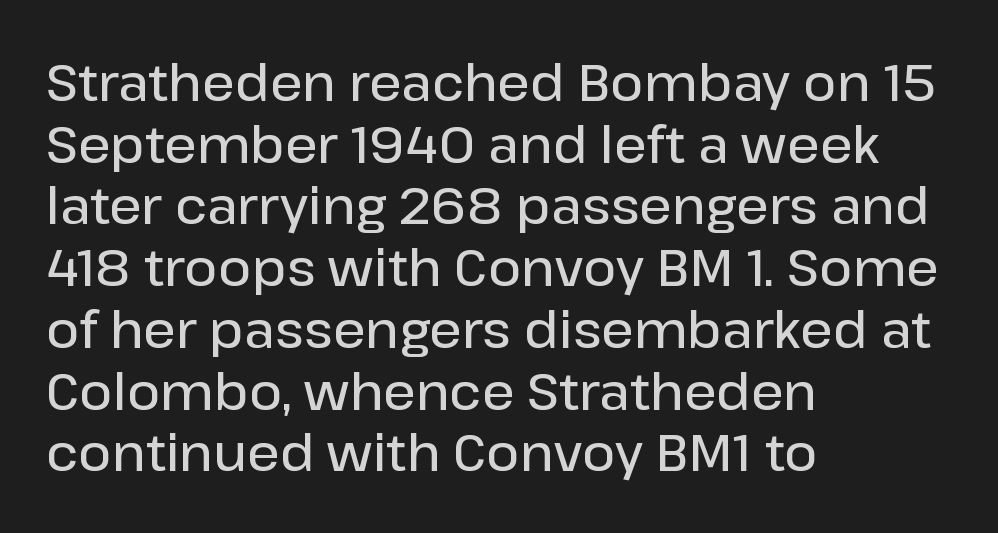
Every letter is mildly thick-stroked: semibold rather than bold. Beneath every word, the page is bare. Is the block centered? No — it sits flush against the left margin. Note the varied advance widths — an 'i' is clearly narrower than an 'm'. The font's upright variant was chosen for this text. A typesetter would label this face a sans.
